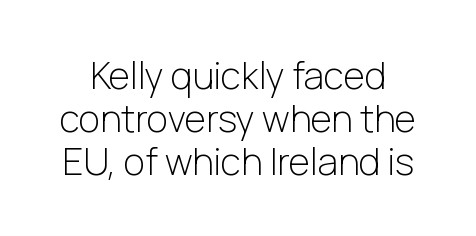
{"serif": "no", "italic": "no", "bold": "no", "weight": "light", "width": "normal", "stroke_contrast": "low", "x_height": "medium", "monospaced": "no", "underline": "no", "line_spacing_ratio": 1.16, "letter_spacing": "normal", "letter_spacing_em": 0.0, "glyph_px": 37}
